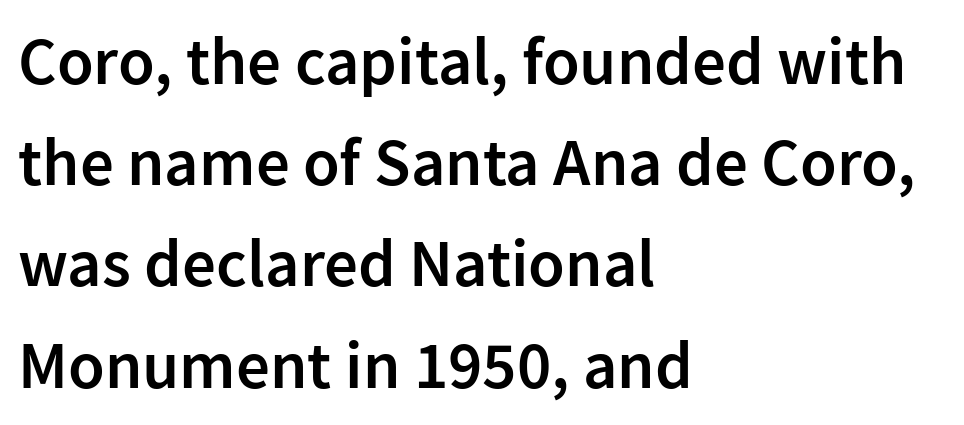
{"serif": "no", "italic": "no", "bold": "semi", "weight": "semibold", "width": "normal", "stroke_contrast": "low", "x_height": "medium", "monospaced": "no", "underline": "no", "align": "left", "line_spacing": "normal", "line_spacing_ratio": 1.51, "letter_spacing": "normal", "letter_spacing_em": 0.0, "glyph_px": 67}
